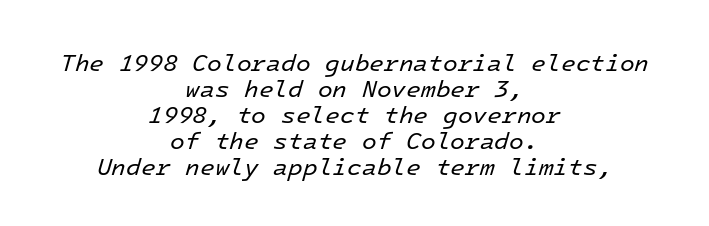
Only glyphs here, with clear space below each row. The tracking reads as untouched default to a designer's eye. This is not heavy type; no bold has been used. Alignment: centered. The passage shown leans; its letterforms are oblique.
